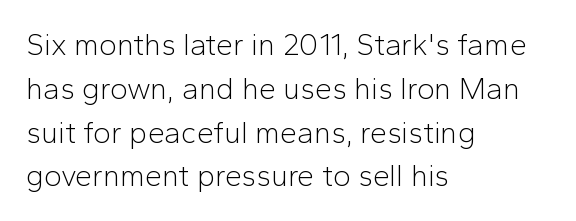
The letters stand upright; this is a roman face. The glyphs in this specimen are sans serif. Whoever set this chose a conventional vertical rhythm. Nothing unusual about the tracking: characters are spaced as the font intends. Alignment: flush left.
